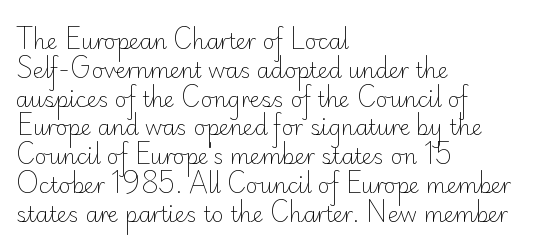
{"italic": "no", "bold": "no", "underline": "no", "align": "left", "line_spacing": "normal", "line_spacing_ratio": 1.37, "letter_spacing": "normal", "letter_spacing_em": 0.0, "glyph_px": 21}
